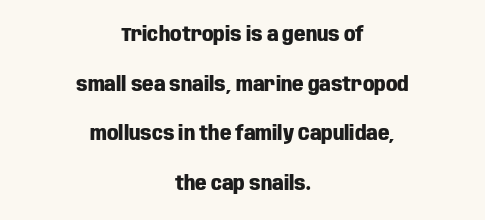
Q: Is the text bold? A: Yes.
Q: Is the text italic (slanted)? A: No, it is upright.
Q: Is the text underlined? A: No.
Q: How is the paragraph aligned? A: Centered.
Q: Is the spacing between letters normal or unusually wide? A: Normal.
Q: Is the spacing between lines tight, normal or loose? A: Loose.
